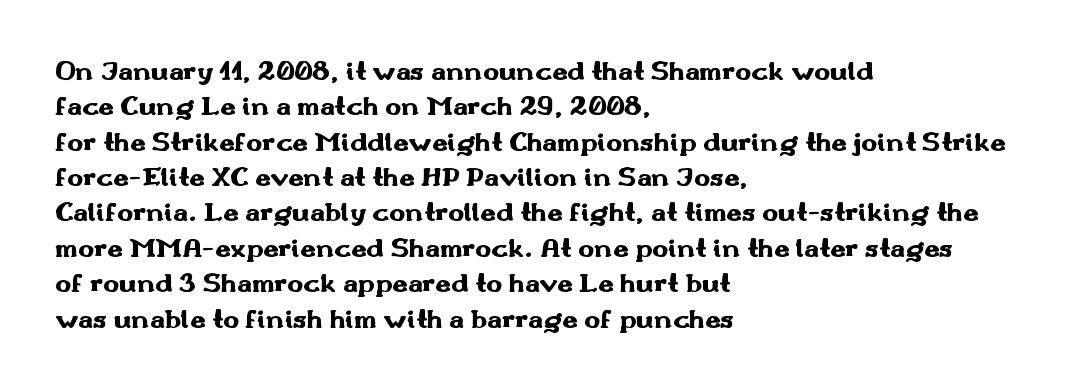
{"italic": "no", "bold": "yes", "underline": "no", "align": "left", "line_spacing": "normal", "line_spacing_ratio": 1.31, "letter_spacing": "normal", "letter_spacing_em": 0.0, "glyph_px": 27}
